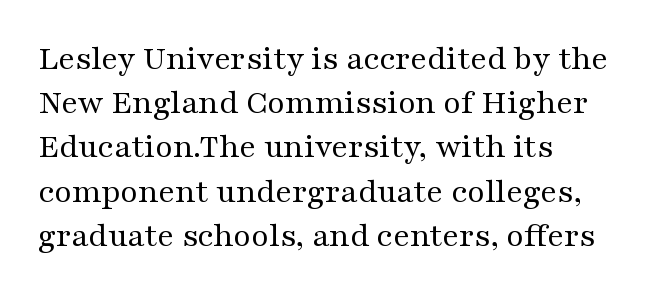
{"serif": "yes", "italic": "no", "bold": "no", "weight": "regular", "width": "wide", "stroke_contrast": "medium", "x_height": "medium", "monospaced": "no", "underline": "no", "align": "left", "line_spacing": "normal", "line_spacing_ratio": 1.3, "letter_spacing": "normal", "letter_spacing_em": 0.0, "glyph_px": 34}
